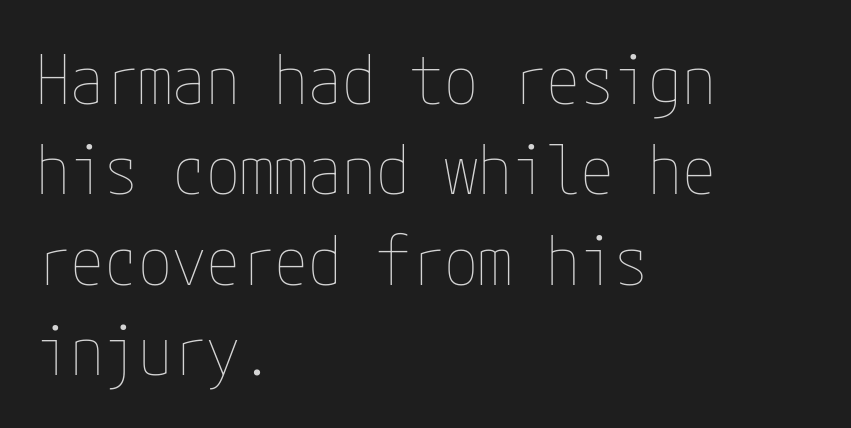
{"italic": "no", "bold": "no", "weight": "thin", "width": "condensed", "stroke_contrast": "low", "x_height": "medium", "underline": "no", "align": "left", "line_spacing": "normal", "line_spacing_ratio": 1.33, "letter_spacing": "normal", "letter_spacing_em": 0.0, "glyph_px": 68}
